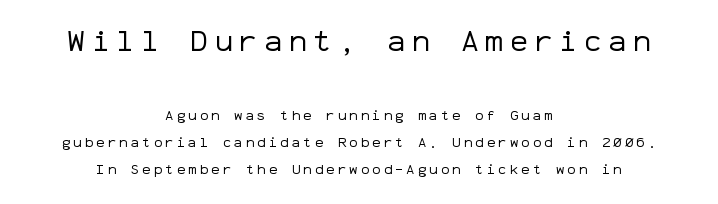
Q: Is the text bold? A: No.
Q: Is the text italic (slanted)? A: No, it is upright.
Q: Is the typeface a serif or a sans-serif typeface? A: Sans-serif.
Q: Is the text underlined? A: No.
Q: How is the paragraph aligned? A: Centered.
Q: Is the spacing between letters normal or unusually wide? A: Unusually wide.
Q: Is the spacing between lines tight, normal or loose? A: Loose.
Q: Which block of text is set in a larger size, the first (top) or the second (bottom)? A: The first (top) one.
Q: Width (condensed, normal, or wide)? A: Normal.
Q: Stroke contrast? A: Low.
Q: x-height? A: Medium.
Q: Monospaced? A: Yes.
